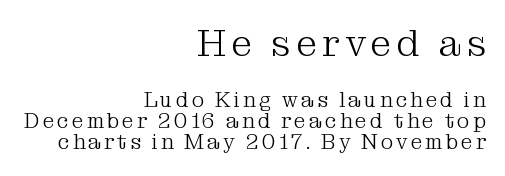
The initial chunk of copy outweighs the following chunk in type size. Are there feet on the stems? There are — it's a serif. The typesetter chose a ragged-left arrangement here. Cramped leading.
